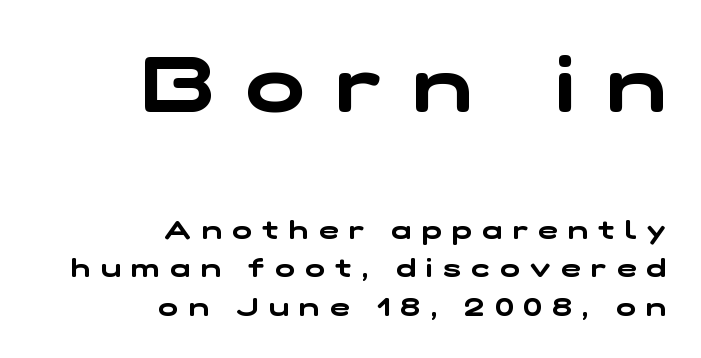
{"serif": "no", "width": "wide", "stroke_contrast": "low", "x_height": "medium", "monospaced": "no", "underline": "no", "align": "right", "line_spacing": "normal", "line_spacing_ratio": 1.48, "letter_spacing": "wide", "letter_spacing_em": 0.41, "larger_block": "first", "size_ratio": 3.0, "glyph_px": 78}
